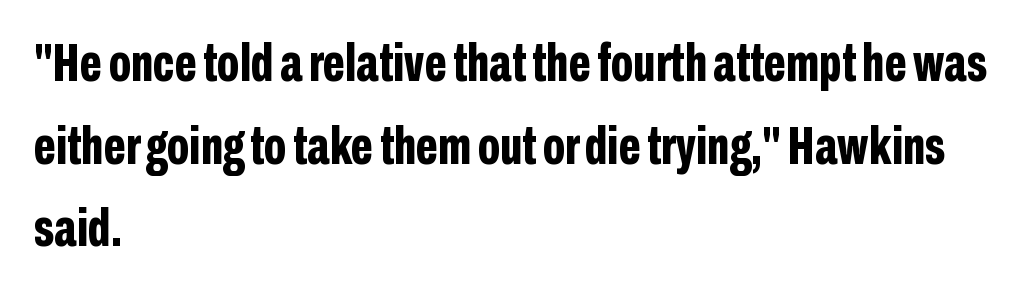
Q: Is the text bold? A: Yes.
Q: Is the text italic (slanted)? A: No, it is upright.
Q: Is the typeface a serif or a sans-serif typeface? A: Sans-serif.
Q: Is the text underlined? A: No.
Q: How is the paragraph aligned? A: Left-aligned.
Q: Is the spacing between letters normal or unusually wide? A: Normal.
Q: Is the spacing between lines tight, normal or loose? A: Normal.
Q: Width (condensed, normal, or wide)? A: Condensed.
Q: Stroke contrast? A: Low.
Q: x-height? A: Medium.
Q: Monospaced? A: No.
